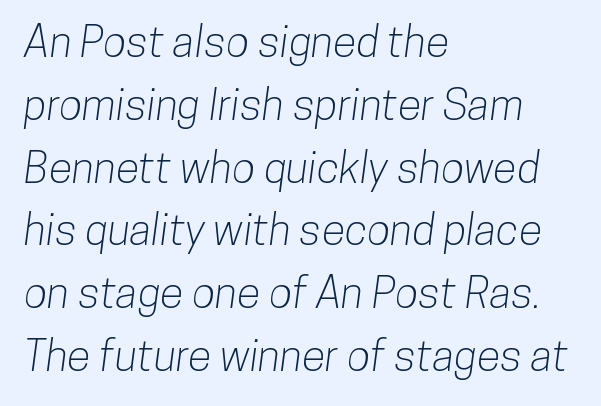
{"serif": "no", "width": "condensed", "stroke_contrast": "low", "x_height": "medium", "monospaced": "no", "underline": "no", "align": "left", "line_spacing": "normal", "line_spacing_ratio": 1.46, "letter_spacing": "normal", "letter_spacing_em": 0.0, "glyph_px": 43}
